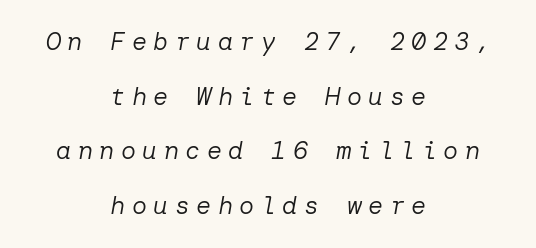
{"italic": "yes", "lean": "right", "slant_degrees": 10, "bold": "no", "underline": "no", "align": "center", "line_spacing": "loose", "line_spacing_ratio": 2.19, "letter_spacing": "wide", "letter_spacing_em": 0.26, "glyph_px": 25}
